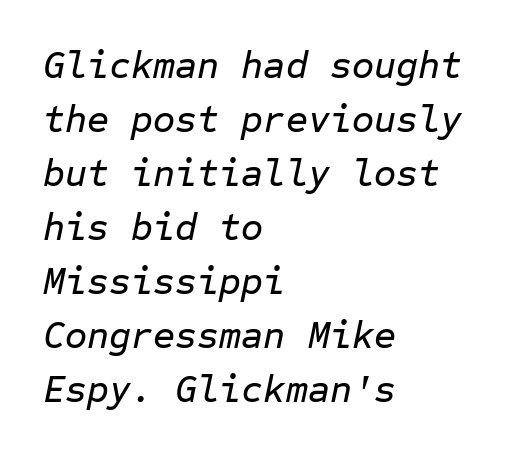
{"italic": "yes", "lean": "right", "slant_degrees": 12, "width": "normal", "stroke_contrast": "low", "x_height": "medium", "monospaced": "yes", "underline": "no", "align": "left", "line_spacing": "normal", "line_spacing_ratio": 1.42, "letter_spacing": "normal", "letter_spacing_em": 0.0, "glyph_px": 38}
